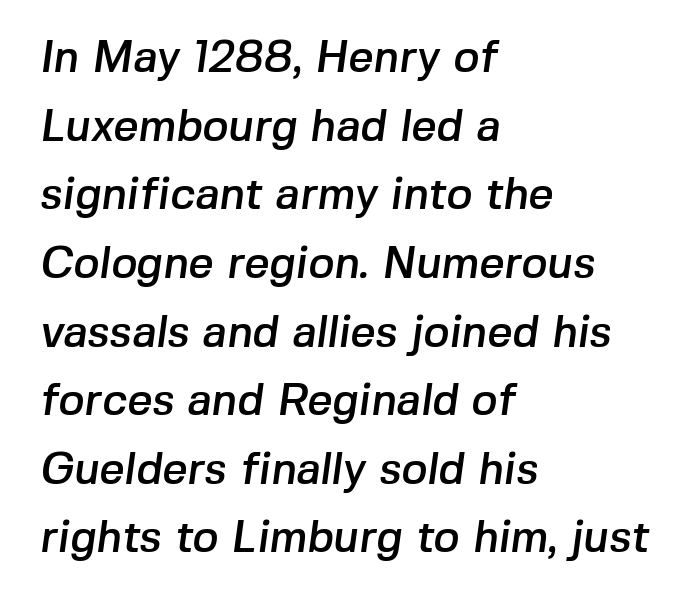
Q: Is the typeface a serif or a sans-serif typeface? A: Sans-serif.
Q: Is the text underlined? A: No.
Q: How is the paragraph aligned? A: Left-aligned.
Q: Is the spacing between letters normal or unusually wide? A: Normal.
Q: Is the spacing between lines tight, normal or loose? A: Normal.
Q: Width (condensed, normal, or wide)? A: Normal.
Q: Stroke contrast? A: Low.
Q: x-height? A: Medium.
Q: Monospaced? A: No.
